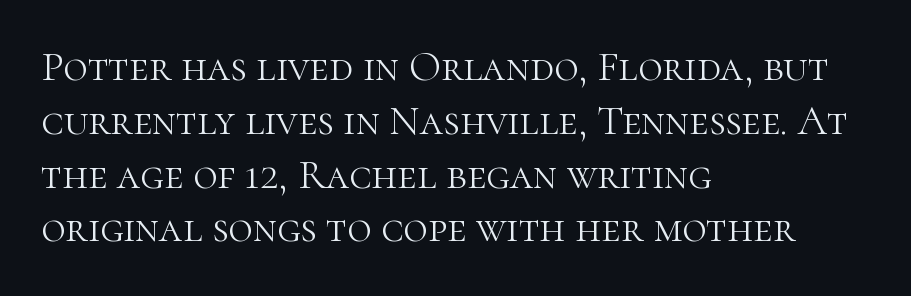
{"serif": "yes", "italic": "no", "bold": "no", "weight": "light", "width": "normal", "stroke_contrast": "high", "x_height": "medium", "monospaced": "no", "underline": "no", "align": "left", "line_spacing": "normal", "line_spacing_ratio": 1.28, "letter_spacing": "normal", "letter_spacing_em": 0.0, "glyph_px": 42}
